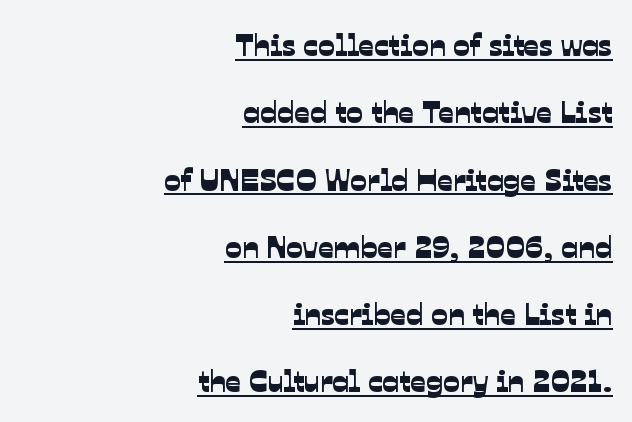
The block of text is sparse from top to bottom, with ample space between rows. A student would call this right alignment; a typographer would say flush right, rag left. Think of a printed novel: that variable character pitch is what you see here. Nope, no serifs anywhere on these letters. What decoration does the sample have? An underline. There is no visible air inserted between adjacent glyphs.
